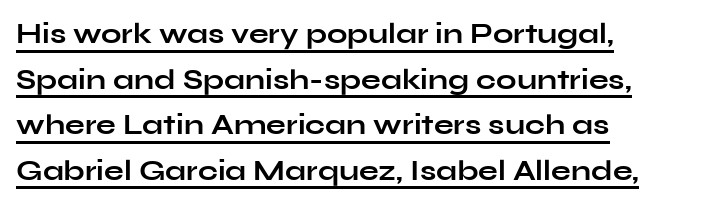
Between one letter and the next there's only the usual sliver of space. Is this a fixed-width face? No — the glyphs have proportional, varying widths. Type style note: lacks serifs. Does the leading feel generous? No, just average. The words here are underlined. A classic flush-left, rag-right setting is used for this passage.
